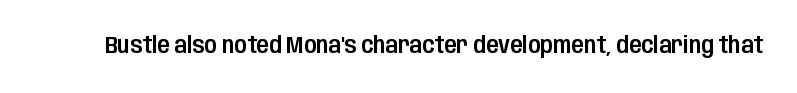
The image shows 23 px text type, upright; set normal letter spacing, not underlined.
